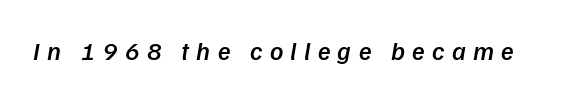
The image shows 26 px text type; set unusually wide letter spacing (+0.28 em), not underlined.
